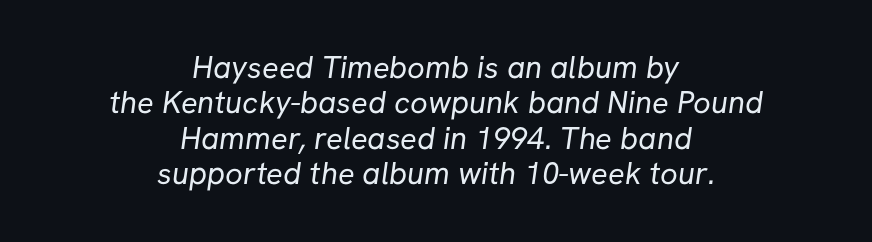
{"serif": "no", "bold": "no", "weight": "regular", "width": "normal", "stroke_contrast": "low", "x_height": "medium", "monospaced": "no", "underline": "no", "align": "center", "line_spacing": "tight", "line_spacing_ratio": 1.14, "letter_spacing": "normal", "letter_spacing_em": 0.0, "glyph_px": 31}
